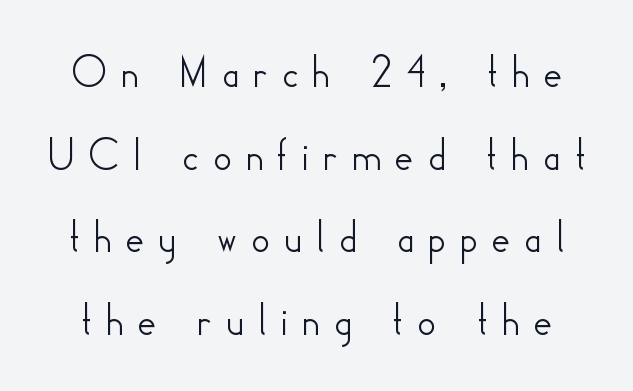
The space beneath each line is pristine and unruled. There is plenty of visible air inserted between adjacent glyphs. Every stem runs plumb, perpendicular to the baseline. Do the characters align in a grid? No, the font is proportional. Are there feet on the stems? There aren't — it's a sans.
